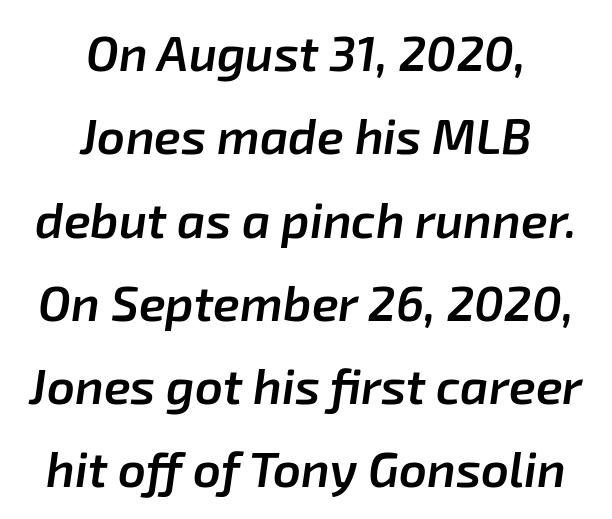
Q: Is the text bold? A: Semi-bold.
Q: Is the text italic (slanted)? A: Yes, it leans right by about 8 degrees.
Q: Is the text underlined? A: No.
Q: How is the paragraph aligned? A: Centered.
Q: Is the spacing between letters normal or unusually wide? A: Normal.
Q: Is the spacing between lines tight, normal or loose? A: Normal.
Q: Width (condensed, normal, or wide)? A: Normal.
Q: Stroke contrast? A: Low.
Q: x-height? A: Medium.
Q: Monospaced? A: No.
